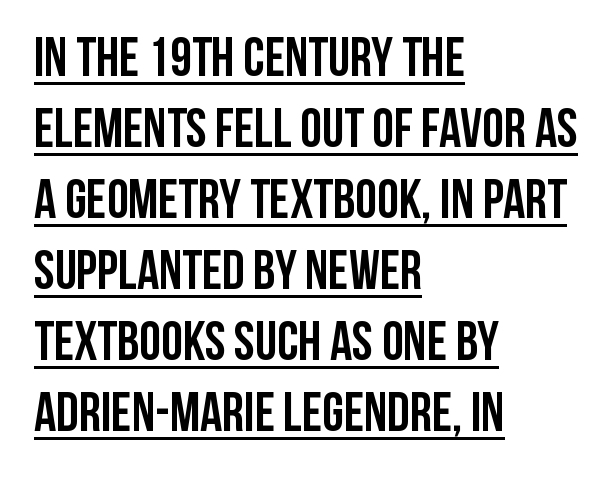
Here the designer chose a conventional face with non-uniform glyph widths. Students, observe: this is what conventionally led text looks like. What decoration does the sample have? An underline. The face used here is a sans, in the tradition of grotesques and geometrics. Reading down the block, your eye returns to a fixed left position each line.
